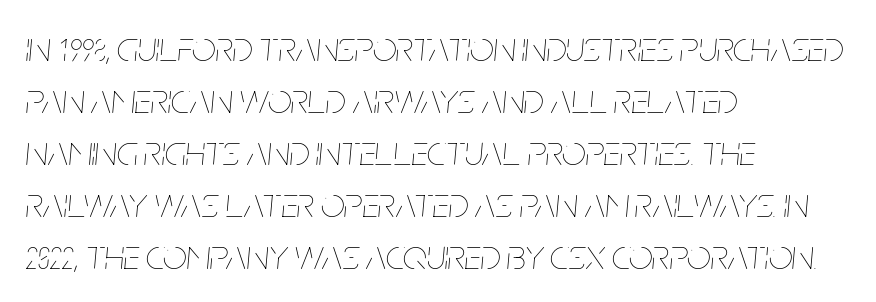
{"italic": "yes", "lean": "right", "slant_degrees": 5, "bold": "no", "weight": "thin", "width": "condensed", "stroke_contrast": "low", "x_height": "large", "monospaced": "no", "underline": "no", "align": "left", "line_spacing_ratio": 1.24, "letter_spacing": "normal", "letter_spacing_em": 0.0, "glyph_px": 42}
